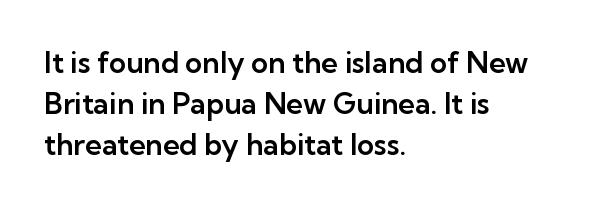
Q: Is the text italic (slanted)? A: No, it is upright.
Q: Is the typeface a serif or a sans-serif typeface? A: Sans-serif.
Q: Is the text underlined? A: No.
Q: How is the paragraph aligned? A: Left-aligned.
Q: Is the spacing between letters normal or unusually wide? A: Normal.
Q: Is the spacing between lines tight, normal or loose? A: Normal.
Q: Width (condensed, normal, or wide)? A: Normal.
Q: Stroke contrast? A: Low.
Q: x-height? A: Medium.
Q: Monospaced? A: No.
